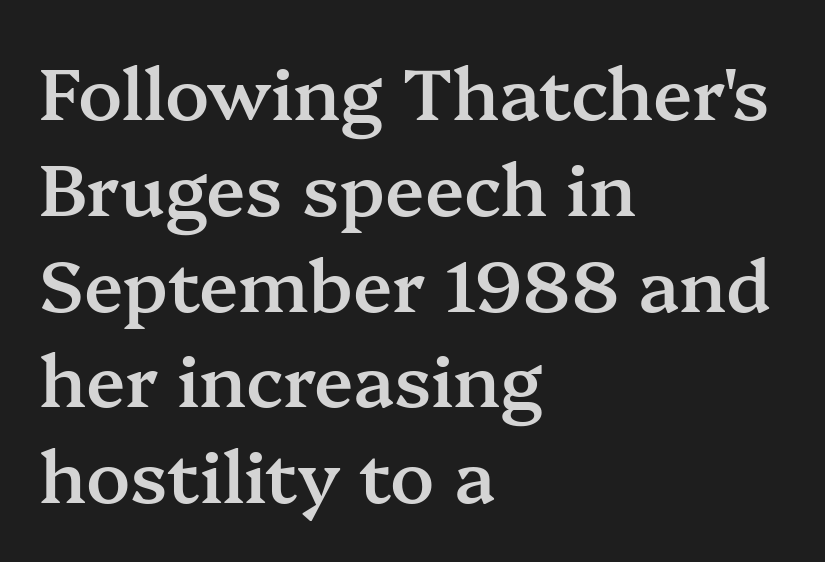
Does the weight exceed regular? Yes, but only to semibold. The letters advance in unequal steps, a hallmark of proportional type. Clear beneath every line of the passage. Compared with a centered layout, this one pins lines to the left instead. The passage shown has conventional tracking throughout.
